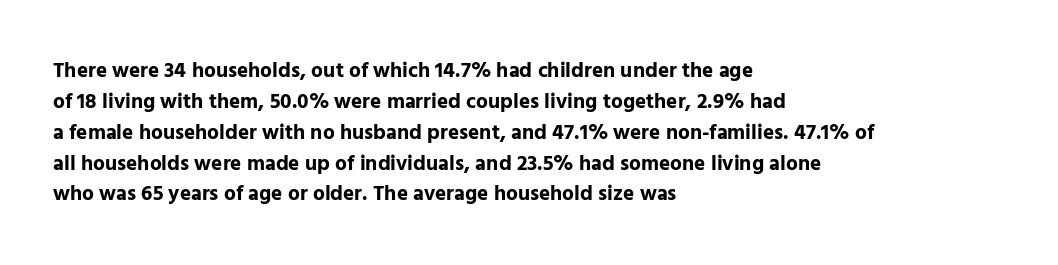
{"italic": "no", "bold": "yes", "underline": "no", "align": "left", "line_spacing": "normal", "line_spacing_ratio": 1.47, "letter_spacing": "normal", "letter_spacing_em": 0.0, "glyph_px": 21}
